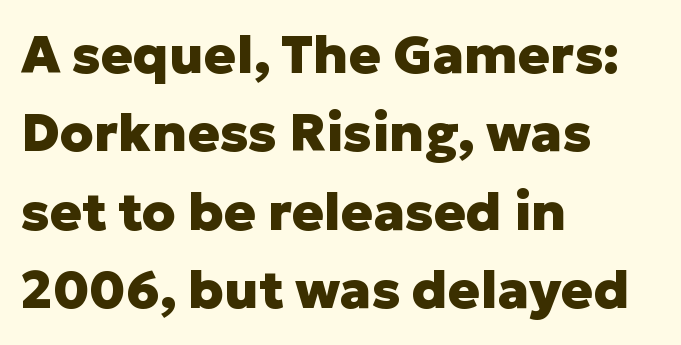
The image shows 53 px heavy sans-serif type, upright; set left-aligned, normal line spacing (1.48x), normal letter spacing, not underlined; low stroke contrast and a medium x-height.
